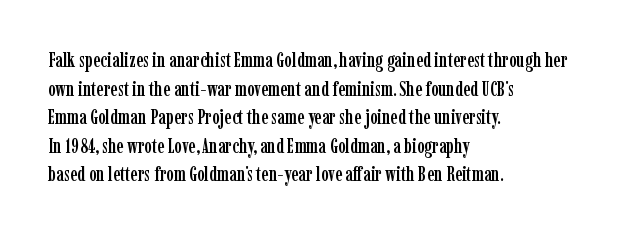
Q: Is the text italic (slanted)? A: No, it is upright.
Q: Is the text underlined? A: No.
Q: How is the paragraph aligned? A: Left-aligned.
Q: Is the spacing between letters normal or unusually wide? A: Normal.
Q: Is the spacing between lines tight, normal or loose? A: Normal.
